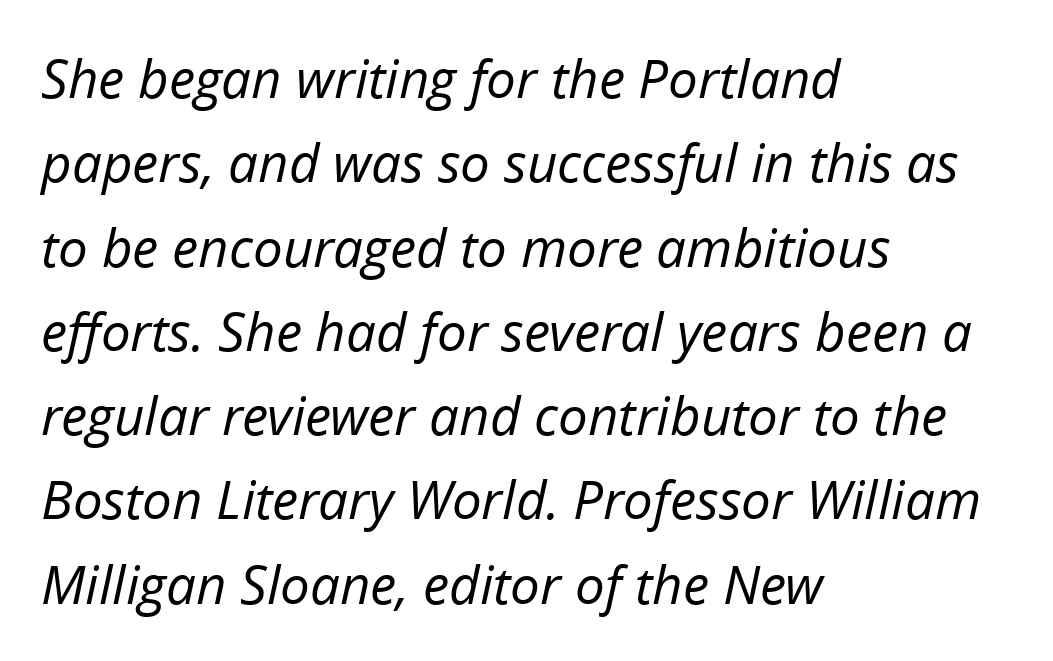
Here the designer chose a conventional face with non-uniform glyph widths. The lines are quadded left. Stem width sits at or under what a default text font uses. If you measured baseline to baseline, you'd find a middling distance. Lines of text with bare space underneath. An italicized treatment has been applied to the whole sample.
